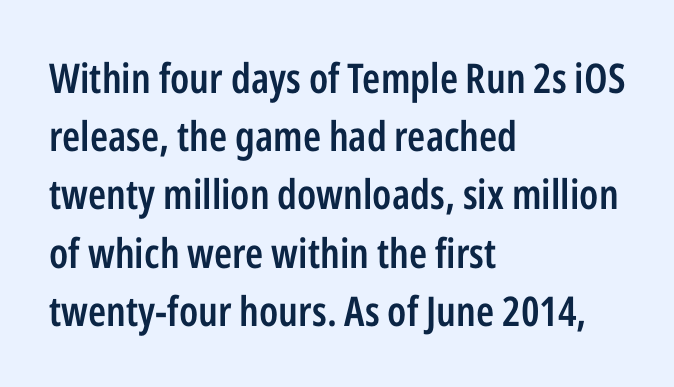
Any mark beneath the type? The region is blank. This sample uses plain, unmodified letter spacing. Every letter is mildly thick-stroked: semibold rather than bold. Posture: upright roman. Nothing sits at the stroke ends, so this counts as sans-serif.
